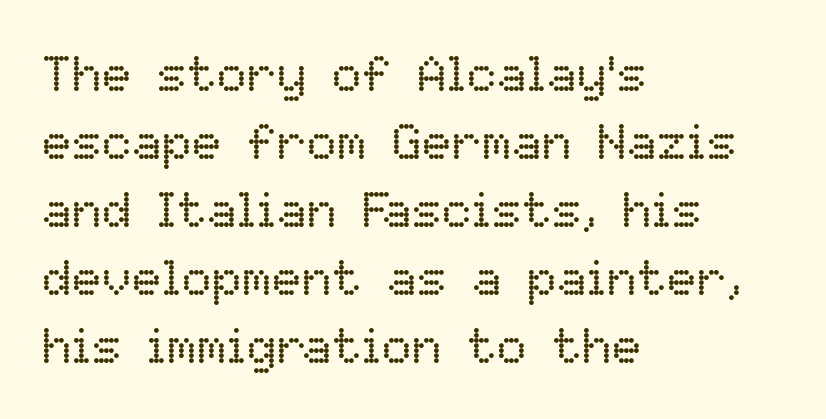
{"italic": "no", "bold": "no", "weight": "regular", "width": "normal", "stroke_contrast": "low", "x_height": "medium", "monospaced": "no", "underline": "no", "align": "left", "line_spacing": "normal", "line_spacing_ratio": 1.36, "letter_spacing": "normal", "letter_spacing_em": 0.0, "glyph_px": 50}
